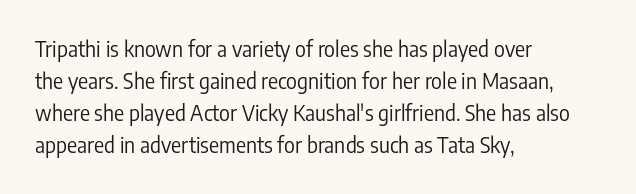
Q: Is the text bold? A: No.
Q: Is the text italic (slanted)? A: No, it is upright.
Q: Is the text underlined? A: No.
Q: How is the paragraph aligned? A: Left-aligned.
Q: Is the spacing between letters normal or unusually wide? A: Normal.
Q: Is the spacing between lines tight, normal or loose? A: Normal.
